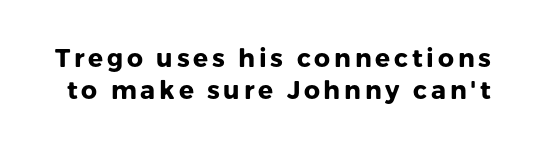
The image shows 25 px bold type, upright; set normal line spacing (1.28x), not underlined.
